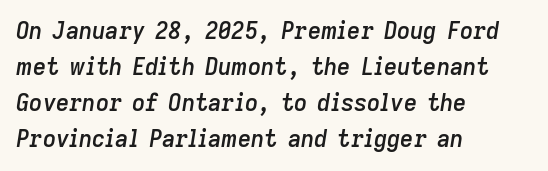
Q: Is the text bold? A: Semi-bold.
Q: Is the text italic (slanted)? A: Yes, it leans right by about 9 degrees.
Q: Is the text underlined? A: No.
Q: How is the paragraph aligned? A: Left-aligned.
Q: Is the spacing between letters normal or unusually wide? A: Normal.
Q: Is the spacing between lines tight, normal or loose? A: Normal.
